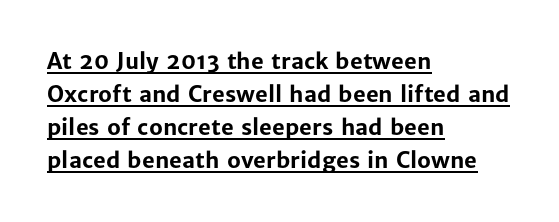
Emphasis is given by a line drawn under the lettering. The rendering uses a bold face; every stroke is thick and dark. Is the letter spacing exaggerated? No — it looks like the ordinary default. The space between consecutive lines is moderate. Italic? Not at all — the glyphs are vertical.
